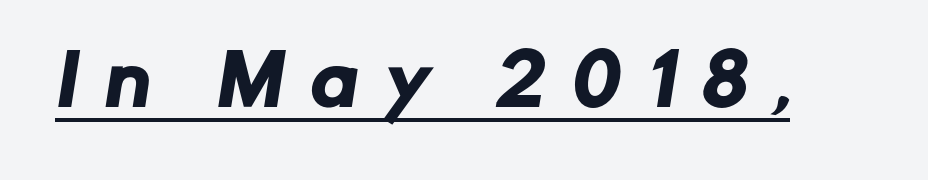
These lines have a slow, spaced-out rhythm from letter to letter. The letters advance in unequal steps, a hallmark of proportional type. Serifs: no, the terminals of the letterforms are clean. The typesetter has applied underlining to the passage shown.
